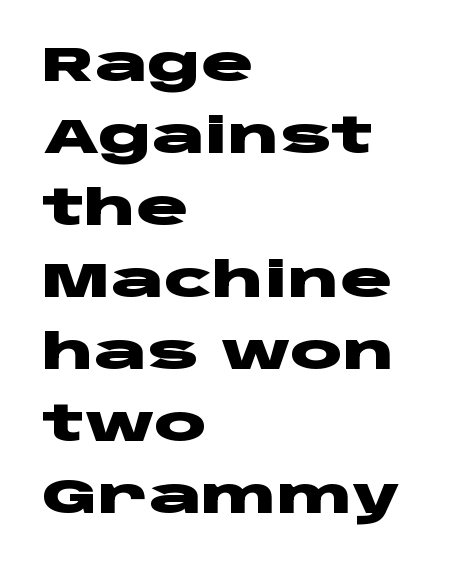
Q: Is the text bold? A: Yes.
Q: Is the text italic (slanted)? A: No, it is upright.
Q: Is the typeface a serif or a sans-serif typeface? A: Sans-serif.
Q: Is the text underlined? A: No.
Q: How is the paragraph aligned? A: Left-aligned.
Q: Is the spacing between letters normal or unusually wide? A: Normal.
Q: Is the spacing between lines tight, normal or loose? A: Normal.
Q: Width (condensed, normal, or wide)? A: Wide.
Q: Stroke contrast? A: Low.
Q: x-height? A: Large.
Q: Monospaced? A: No.
